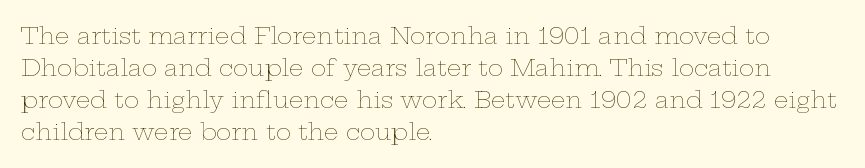
The image shows 23 px text type, upright; set left-aligned, normal line spacing (1.39x), normal letter spacing, not underlined.
